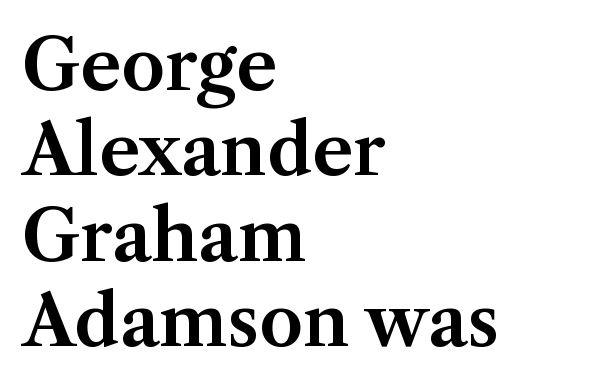
Q: Is the text italic (slanted)? A: No, it is upright.
Q: Is the typeface a serif or a sans-serif typeface? A: Serif.
Q: Is the text underlined? A: No.
Q: How is the paragraph aligned? A: Left-aligned.
Q: Is the spacing between letters normal or unusually wide? A: Normal.
Q: Width (condensed, normal, or wide)? A: Normal.
Q: Stroke contrast? A: Medium.
Q: x-height? A: Medium.
Q: Monospaced? A: No.
